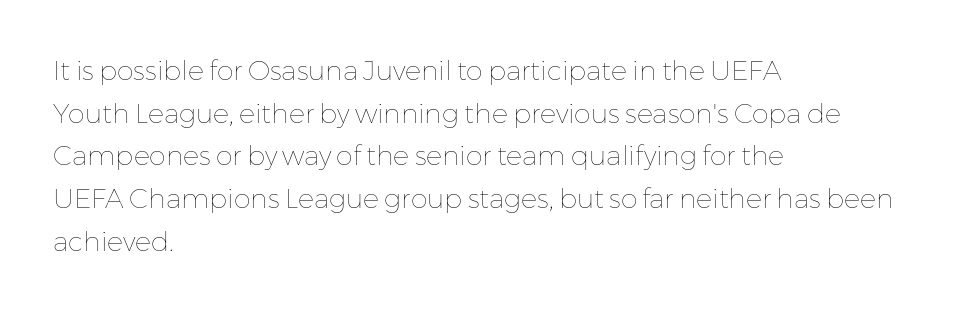
Q: Is the text bold? A: No.
Q: Is the text italic (slanted)? A: No, it is upright.
Q: Is the text underlined? A: No.
Q: How is the paragraph aligned? A: Left-aligned.
Q: Is the spacing between letters normal or unusually wide? A: Normal.
Q: Is the spacing between lines tight, normal or loose? A: Normal.
